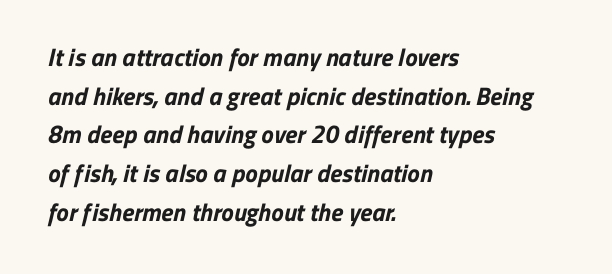
The ragged edge is on the right, which tells us the setting is flush left. Any mark beneath the type? The region is blank. The letters sit at their default tracking, neither squeezed nor spread. The face used here has the dense, thick strokes of a bold. Interline gaps are of average width in this sample.
